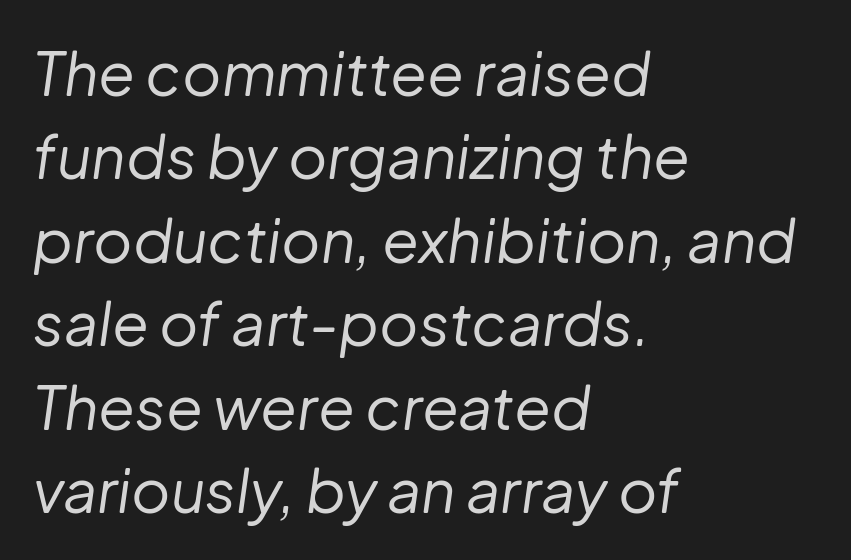
Q: Is the text bold? A: No.
Q: Is the text italic (slanted)? A: Yes, it leans right by about 8 degrees.
Q: Is the text underlined? A: No.
Q: How is the paragraph aligned? A: Left-aligned.
Q: Is the spacing between letters normal or unusually wide? A: Normal.
Q: Is the spacing between lines tight, normal or loose? A: Normal.
Q: Width (condensed, normal, or wide)? A: Normal.
Q: Stroke contrast? A: Low.
Q: x-height? A: Medium.
Q: Monospaced? A: No.
